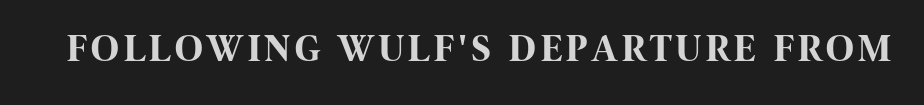
Q: Is the text bold? A: Yes.
Q: Is the text italic (slanted)? A: No, it is upright.
Q: Is the typeface a serif or a sans-serif typeface? A: Sans-serif.
Q: Is the text underlined? A: No.
Q: Width (condensed, normal, or wide)? A: Condensed.
Q: Stroke contrast? A: High.
Q: x-height? A: Large.
Q: Monospaced? A: No.
